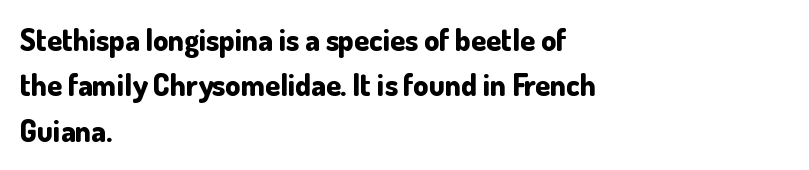
Regarding serifs, this sample does without them. The letters sit at their default tracking, neither squeezed nor spread. All the whitespace from short lines collects on the right. These lines sit exactly where default settings would place them.
